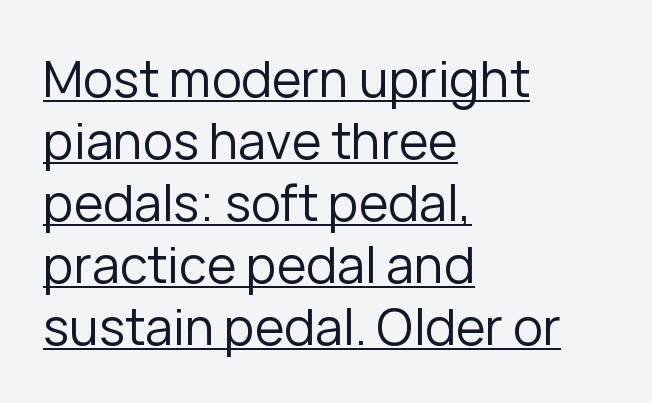
Q: Is the text bold? A: No.
Q: Is the text italic (slanted)? A: No, it is upright.
Q: Is the typeface a serif or a sans-serif typeface? A: Sans-serif.
Q: Is the text underlined? A: Yes.
Q: How is the paragraph aligned? A: Left-aligned.
Q: Is the spacing between letters normal or unusually wide? A: Normal.
Q: Width (condensed, normal, or wide)? A: Normal.
Q: Stroke contrast? A: Low.
Q: x-height? A: Medium.
Q: Monospaced? A: No.
